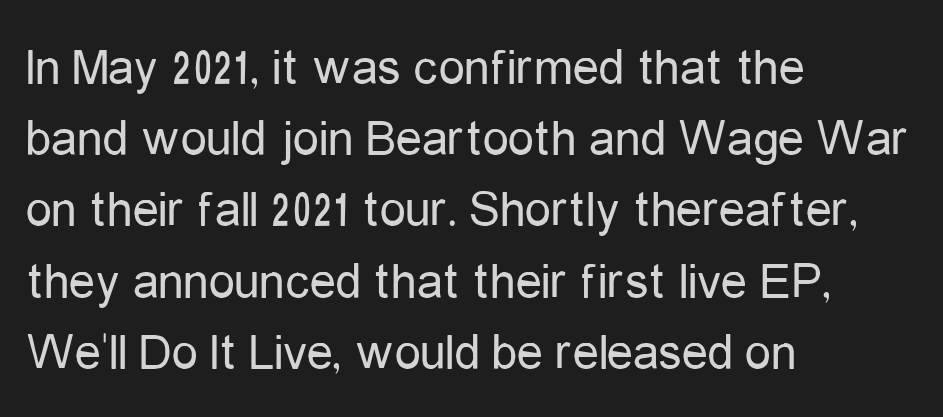
Q: Is the text bold? A: No.
Q: Is the text italic (slanted)? A: No, it is upright.
Q: Is the typeface a serif or a sans-serif typeface? A: Sans-serif.
Q: Is the text underlined? A: No.
Q: How is the paragraph aligned? A: Left-aligned.
Q: Is the spacing between letters normal or unusually wide? A: Normal.
Q: Is the spacing between lines tight, normal or loose? A: Normal.
Q: Width (condensed, normal, or wide)? A: Condensed.
Q: Stroke contrast? A: Low.
Q: x-height? A: Medium.
Q: Monospaced? A: No.
